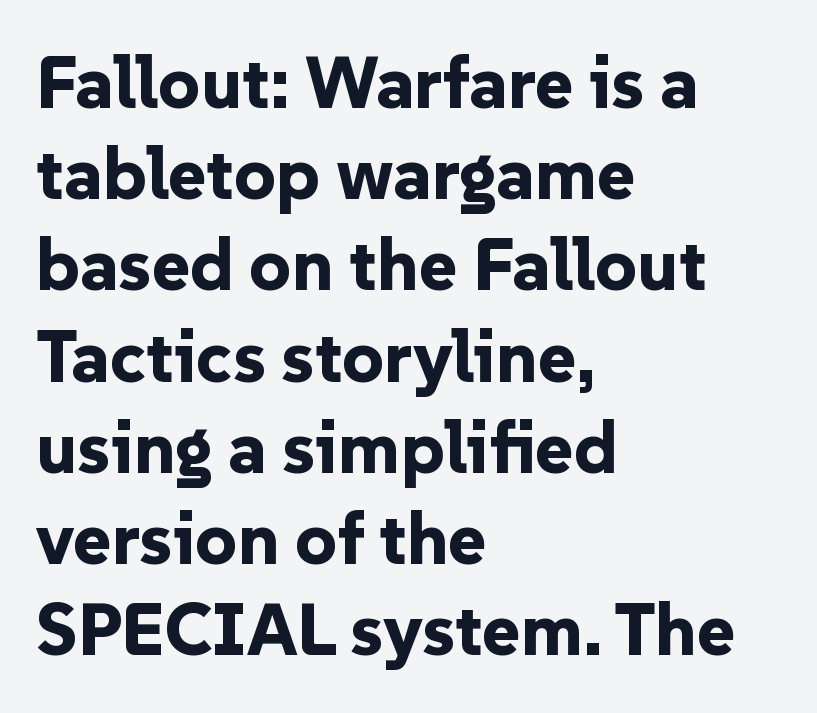
Q: Is the text bold? A: Yes.
Q: Is the text italic (slanted)? A: No, it is upright.
Q: Is the typeface a serif or a sans-serif typeface? A: Sans-serif.
Q: Is the text underlined? A: No.
Q: How is the paragraph aligned? A: Left-aligned.
Q: Is the spacing between letters normal or unusually wide? A: Normal.
Q: Is the spacing between lines tight, normal or loose? A: Normal.
Q: Width (condensed, normal, or wide)? A: Normal.
Q: Stroke contrast? A: Low.
Q: x-height? A: Medium.
Q: Monospaced? A: No.
